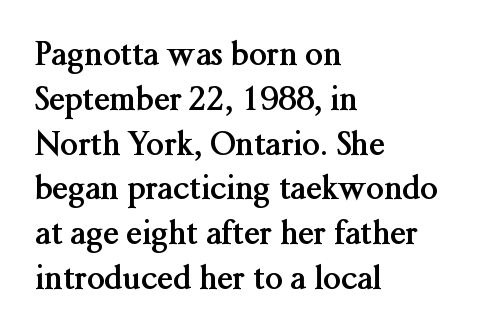
The image shows 32 px semibold serif type, upright; set left-aligned, normal line spacing (1.4x), normal letter spacing, not underlined; medium stroke contrast and a medium x-height.
